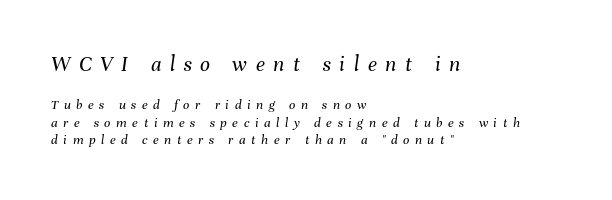
{"italic": "yes", "lean": "right", "slant_degrees": 8, "bold": "no", "underline": "no", "align": "left", "line_spacing": "normal", "line_spacing_ratio": 1.25, "letter_spacing": "wide", "letter_spacing_em": 0.4, "larger_block": "first", "size_ratio": 1.57, "glyph_px": 22}
